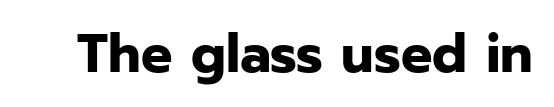
Unlike italic type, these characters show no tilt at all. Nothing unusual about the tracking: characters are spaced as the font intends. The type family on display is of the sans-serif kind. Looks like regular typesetting: each glyph gets only the width it needs.
